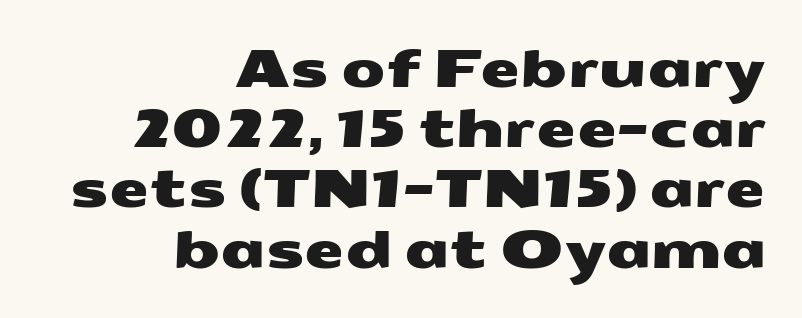
Q: Is the typeface a serif or a sans-serif typeface? A: Sans-serif.
Q: Is the text underlined? A: No.
Q: How is the paragraph aligned? A: Right-aligned.
Q: Is the spacing between letters normal or unusually wide? A: Normal.
Q: Width (condensed, normal, or wide)? A: Wide.
Q: Stroke contrast? A: Medium.
Q: x-height? A: Medium.
Q: Monospaced? A: No.
